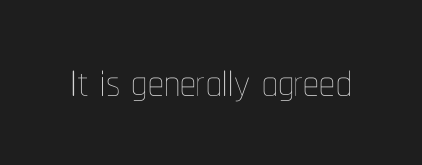
Q: Is the text bold? A: No.
Q: Is the text italic (slanted)? A: No, it is upright.
Q: Is the text underlined? A: No.
Q: Is the spacing between letters normal or unusually wide? A: Normal.
Q: Width (condensed, normal, or wide)? A: Condensed.
Q: Stroke contrast? A: Low.
Q: x-height? A: Medium.
Q: Monospaced? A: No.
